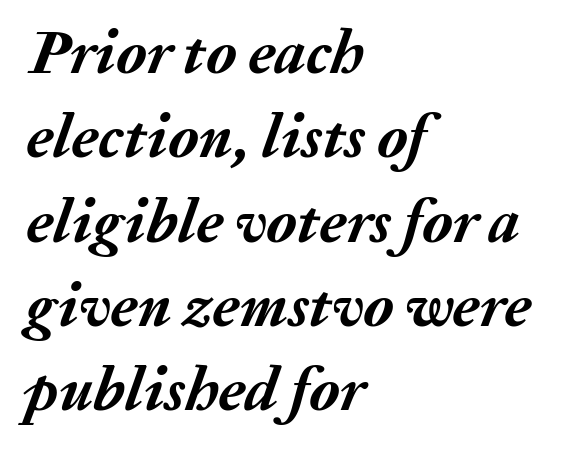
{"italic": "yes", "lean": "right", "slant_degrees": 20, "bold": "yes", "weight": "semibold", "width": "normal", "stroke_contrast": "medium", "x_height": "medium", "monospaced": "no", "underline": "no", "align": "left", "line_spacing": "normal", "line_spacing_ratio": 1.36, "letter_spacing": "normal", "letter_spacing_em": 0.0, "glyph_px": 62}
